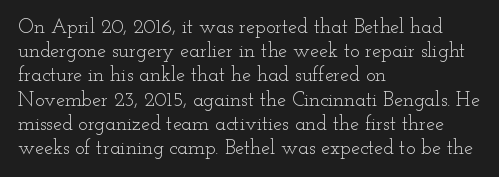
{"italic": "no", "bold": "no", "underline": "no", "align": "left", "line_spacing_ratio": 1.21, "letter_spacing": "normal", "letter_spacing_em": 0.0, "glyph_px": 20}
